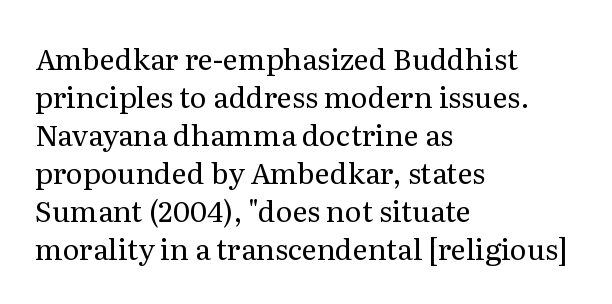
The letters advance in unequal steps, a hallmark of proportional type. This rendering leaves character spacing at its baseline value. Compared with typical paragraphs, the rows here are spaced about the same. Which margin do the lines hug? The left one — the right edge is uneven. To sum up the face: it has serifs.
